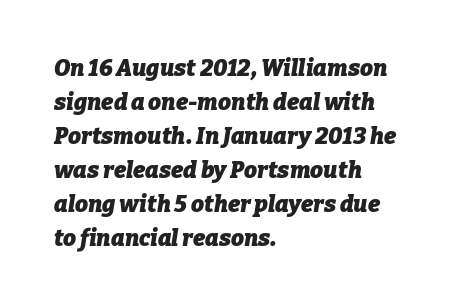
The image shows 23 px bold type, italic (leaning right); set left-aligned, normal line spacing (1.48x), normal letter spacing, not underlined.
